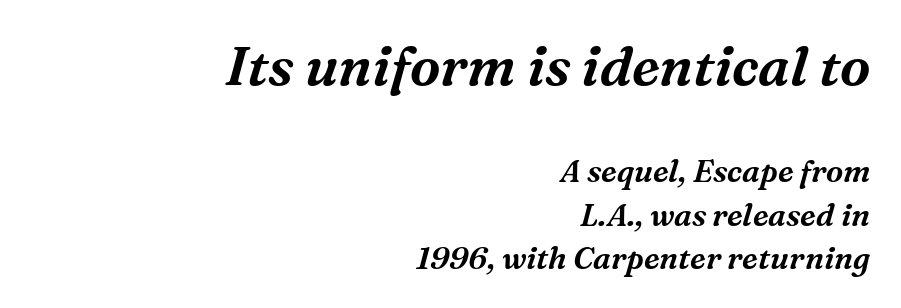
Each word holds together tightly as a unit, with standard inter-letter gaps. Is this a fixed-width face? No — the glyphs have proportional, varying widths. Check under the words: just untouched page. The block of text has a typical density, with ordinary space between rows. Little horizontal feet cap the strokes, marking this as serif type. Notice how the passage keeps a crisp vertical edge on the right only.
